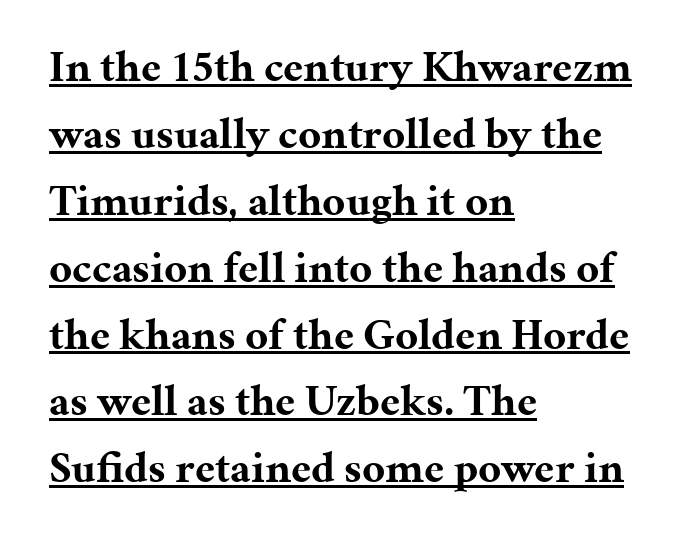
{"serif": "yes", "italic": "no", "bold": "yes", "weight": "bold", "width": "normal", "stroke_contrast": "medium", "x_height": "medium", "monospaced": "no", "underline": "yes", "align": "left", "line_spacing": "normal", "line_spacing_ratio": 1.52, "letter_spacing": "normal", "letter_spacing_em": 0.0, "glyph_px": 44}
